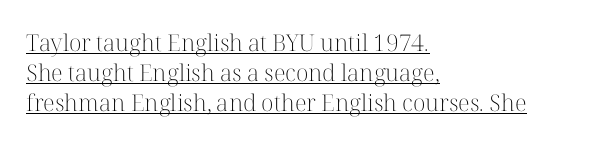
{"italic": "no", "bold": "no", "underline": "yes", "align": "left", "line_spacing": "normal", "line_spacing_ratio": 1.31, "letter_spacing": "normal", "letter_spacing_em": 0.0, "glyph_px": 23}
